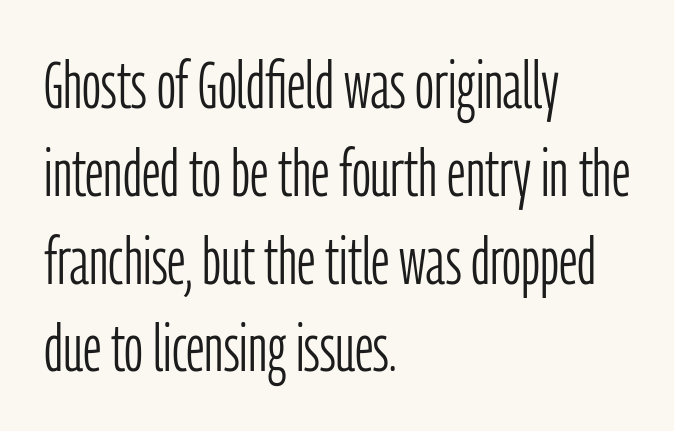
Q: Is the text bold? A: No.
Q: Is the text italic (slanted)? A: No, it is upright.
Q: Is the typeface a serif or a sans-serif typeface? A: Sans-serif.
Q: Is the text underlined? A: No.
Q: How is the paragraph aligned? A: Left-aligned.
Q: Is the spacing between letters normal or unusually wide? A: Normal.
Q: Is the spacing between lines tight, normal or loose? A: Normal.
Q: Width (condensed, normal, or wide)? A: Condensed.
Q: Stroke contrast? A: Low.
Q: x-height? A: Medium.
Q: Monospaced? A: No.
